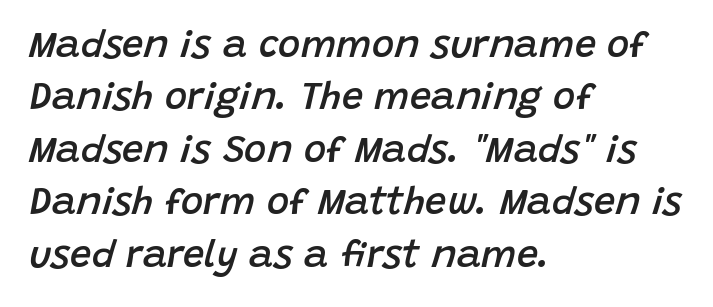
Q: Is the text bold? A: Semi-bold.
Q: Is the text italic (slanted)? A: Yes, it leans right by about 15 degrees.
Q: Is the text underlined? A: No.
Q: How is the paragraph aligned? A: Left-aligned.
Q: Is the spacing between letters normal or unusually wide? A: Normal.
Q: Is the spacing between lines tight, normal or loose? A: Normal.
Q: Width (condensed, normal, or wide)? A: Normal.
Q: Stroke contrast? A: Low.
Q: x-height? A: Large.
Q: Monospaced? A: No.
